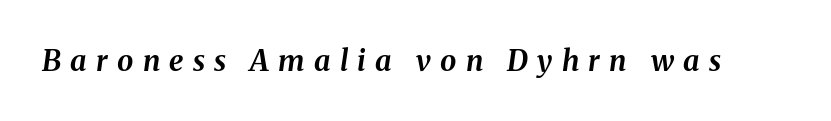
You could not count columns in this text — the font is proportionally spaced. Does the weight exceed regular? Yes, all the way to bold. There's an unmistakable incline to the writing here. Between one letter and the next there's a generous, obvious gap. The space directly below the letters is spotless.
